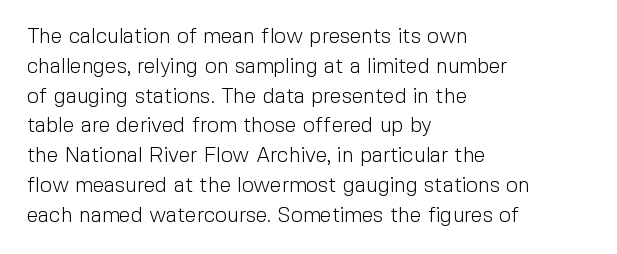
Quick note: interline space is typical. Nothing unusual about the tracking: characters are spaced as the font intends. Unmarked baselines from the first word to the last. No italicization has been applied; the sample stays upright.
